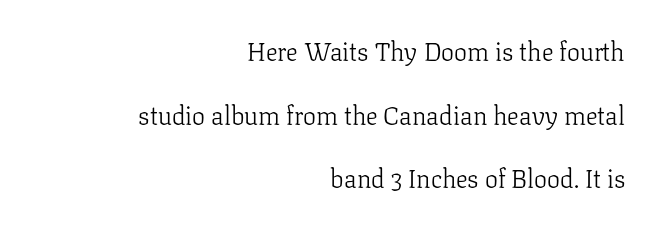
No extra tracking has been applied to these lines. The letters look calm and open, with moderate or lighter stems. Loosely led — the rows are spread out. No word sits above an underline. Casual observation: everything's shoved over to the right.
